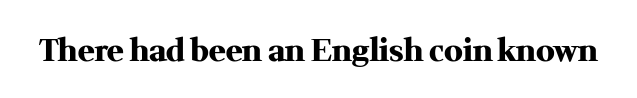
The image shows 31 px heavy serif type, upright; set normal letter spacing, not underlined; medium stroke contrast and a medium x-height.
